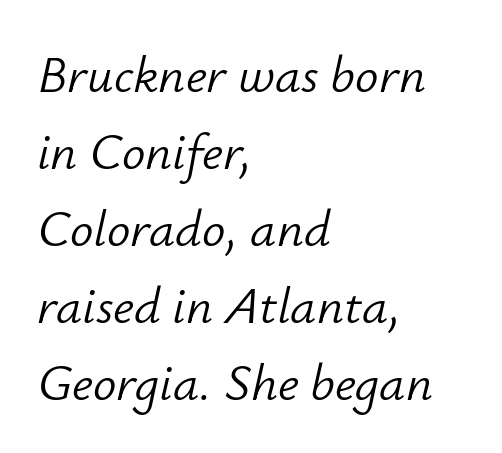
Q: Is the text bold? A: No.
Q: Is the text italic (slanted)? A: Yes, it leans right by about 12 degrees.
Q: Is the text underlined? A: No.
Q: How is the paragraph aligned? A: Left-aligned.
Q: Is the spacing between letters normal or unusually wide? A: Normal.
Q: Is the spacing between lines tight, normal or loose? A: Normal.
Q: Width (condensed, normal, or wide)? A: Normal.
Q: Stroke contrast? A: Low.
Q: x-height? A: Small.
Q: Monospaced? A: No.
